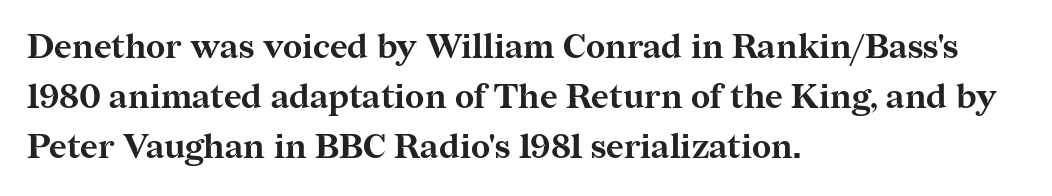
Letter spacing: default. Clear beneath every line of the passage. This is roman type, the default non-slanted kind. The face used here is proportionally spaced, like ordinary book or web type. The lines sit at an ordinary, default distance from one another. Compared with an ordinary text face, these strokes are far heavier — a full bold.
